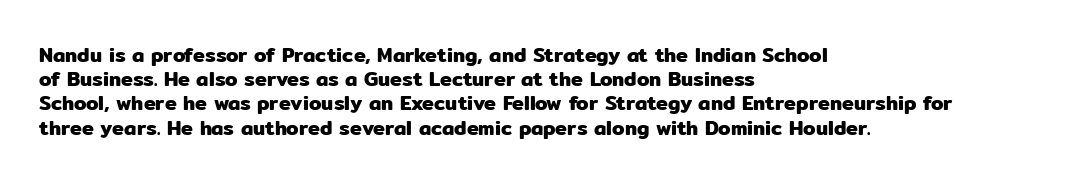
If you drew a line through each stem, it would be perfectly vertical. The line texture is even and compact thanks to regular tracking. Which margin do the lines hug? The left one — the right edge is uneven. Letters rest on an invisible, unmarked baseline.
